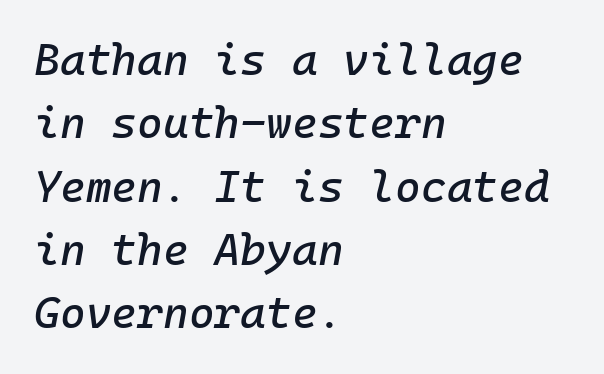
The image shows 44 px text type, italic (leaning right); set left-aligned, normal line spacing (1.44x), normal letter spacing, not underlined; low stroke contrast and a medium x-height.
